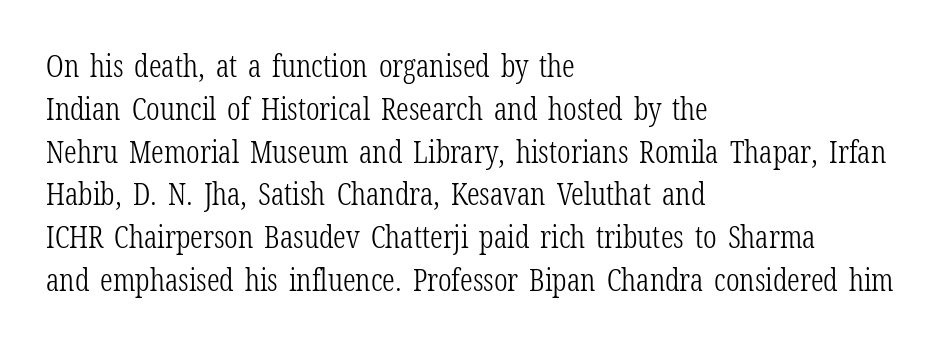
The image shows 31 px light, condensed serif type, upright; set left-aligned, normal line spacing (1.38x), normal letter spacing, not underlined; low stroke contrast and a medium x-height.
